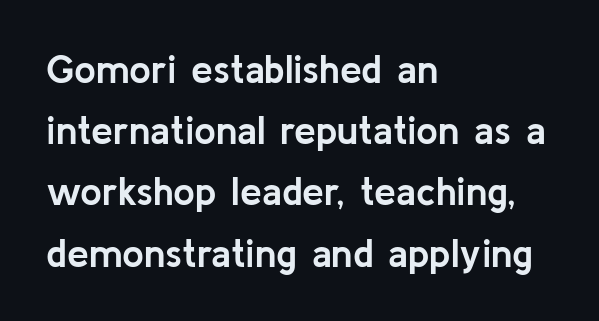
Q: Is the text bold? A: Yes.
Q: Is the text italic (slanted)? A: No, it is upright.
Q: Is the typeface a serif or a sans-serif typeface? A: Sans-serif.
Q: Is the text underlined? A: No.
Q: How is the paragraph aligned? A: Left-aligned.
Q: Is the spacing between letters normal or unusually wide? A: Normal.
Q: Is the spacing between lines tight, normal or loose? A: Normal.
Q: Width (condensed, normal, or wide)? A: Normal.
Q: Stroke contrast? A: Low.
Q: x-height? A: Medium.
Q: Monospaced? A: No.
